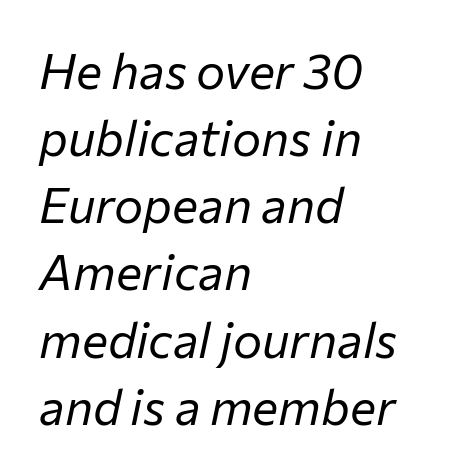
Q: Is the text bold? A: No.
Q: Is the text italic (slanted)? A: Yes, it leans right by about 12 degrees.
Q: Is the text underlined? A: No.
Q: How is the paragraph aligned? A: Left-aligned.
Q: Is the spacing between letters normal or unusually wide? A: Normal.
Q: Is the spacing between lines tight, normal or loose? A: Normal.
Q: Width (condensed, normal, or wide)? A: Normal.
Q: Stroke contrast? A: Low.
Q: x-height? A: Medium.
Q: Monospaced? A: No.
